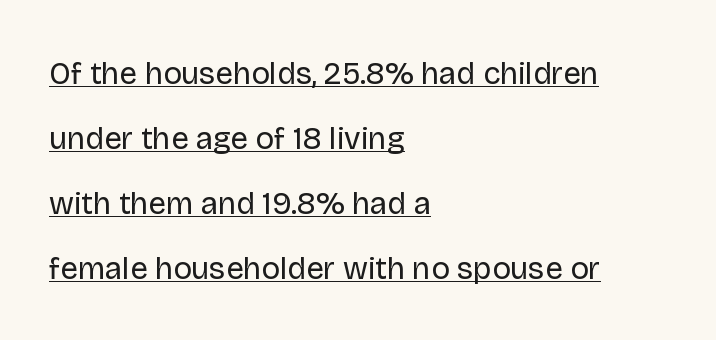
Q: Is the text bold? A: No.
Q: Is the text italic (slanted)? A: No, it is upright.
Q: Is the typeface a serif or a sans-serif typeface? A: Sans-serif.
Q: Is the text underlined? A: Yes.
Q: How is the paragraph aligned? A: Left-aligned.
Q: Is the spacing between letters normal or unusually wide? A: Normal.
Q: Is the spacing between lines tight, normal or loose? A: Loose.
Q: Width (condensed, normal, or wide)? A: Normal.
Q: Stroke contrast? A: Low.
Q: x-height? A: Large.
Q: Monospaced? A: No.
